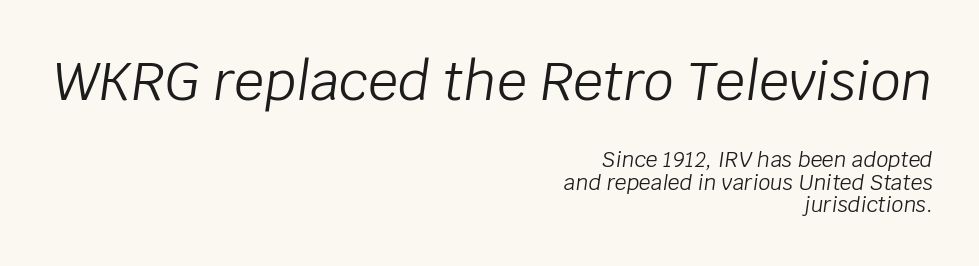
The specimen omits any rule beneath the text block's lines. Students, note that the glyphs here touch the page at normal intervals. The rag falls on the left side of this text block. No letter is thick-stroked: the sample isn't bold. Slanted lettering throughout.
